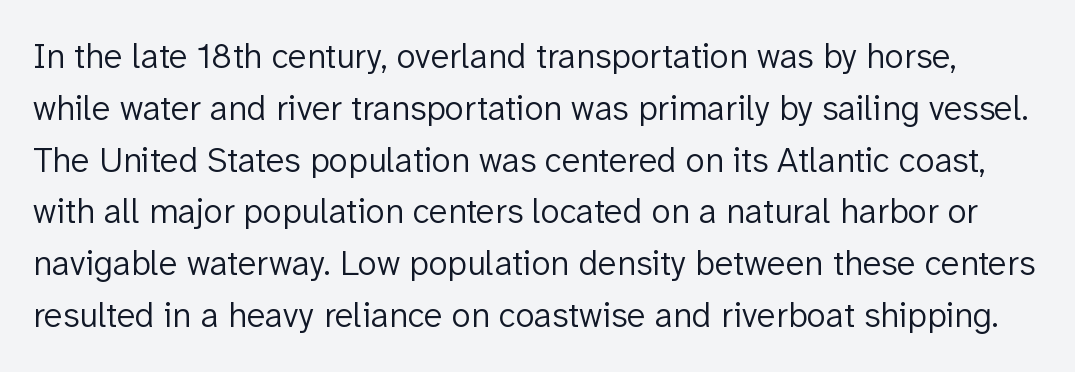
Here the glyphs are tracked normally, forming tight word shapes. Upright lettering throughout. Character widths vary here, with narrow letters taking less room than wide ones. Rule under the text: the space is simply empty. Nothing heavy about these letters — not bold at all.
